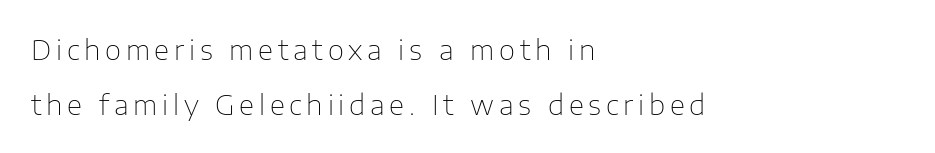
Q: Is the text bold? A: No.
Q: Is the text italic (slanted)? A: No, it is upright.
Q: Is the typeface a serif or a sans-serif typeface? A: Sans-serif.
Q: Is the text underlined? A: No.
Q: How is the paragraph aligned? A: Left-aligned.
Q: Is the spacing between lines tight, normal or loose? A: Loose.
Q: Width (condensed, normal, or wide)? A: Normal.
Q: Stroke contrast? A: Low.
Q: x-height? A: Medium.
Q: Monospaced? A: No.
